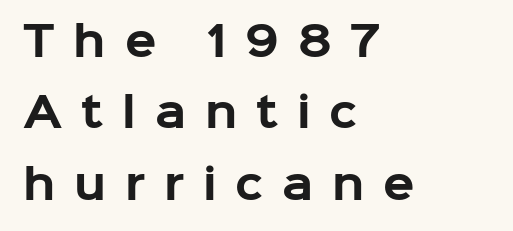
The image shows 41 px bold sans-serif type, upright; set left-aligned, line spacing 1.74x, unusually wide letter spacing (+0.46 em), not underlined; low stroke contrast and a medium x-height.
